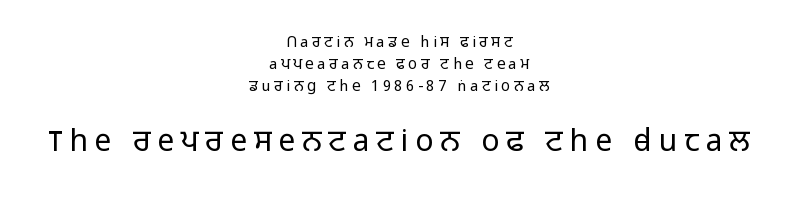
The face used here is a sans, in the tradition of grotesques and geometrics. Look at the glyph heights: the lower group is clearly the bigger setting. Which margin do the lines hug? Neither — every line sits in the middle. Summary of vertical rhythm: regular, with standard interline spacing. Rule under the text: the space is simply empty.
